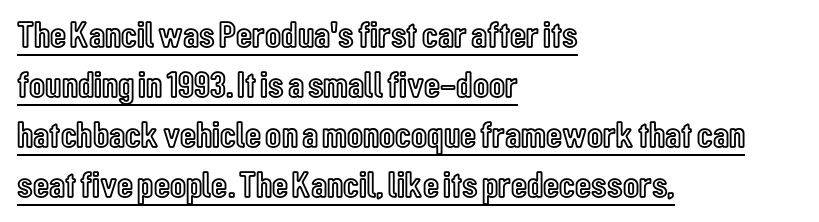
{"italic": "no", "width": "condensed", "x_height": "medium", "monospaced": "no", "underline": "yes", "align": "left", "line_spacing": "normal", "line_spacing_ratio": 1.35, "letter_spacing": "normal", "letter_spacing_em": 0.0, "glyph_px": 37}
